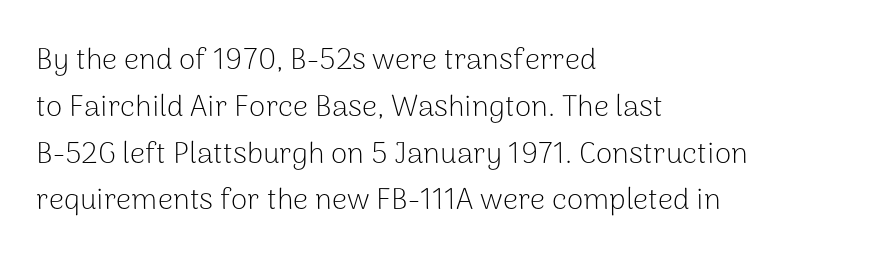
Q: Is the text bold? A: No.
Q: Is the text italic (slanted)? A: No, it is upright.
Q: Is the typeface a serif or a sans-serif typeface? A: Sans-serif.
Q: Is the text underlined? A: No.
Q: How is the paragraph aligned? A: Left-aligned.
Q: Is the spacing between letters normal or unusually wide? A: Normal.
Q: Is the spacing between lines tight, normal or loose? A: Normal.
Q: Width (condensed, normal, or wide)? A: Normal.
Q: Stroke contrast? A: Low.
Q: x-height? A: Medium.
Q: Monospaced? A: No.
